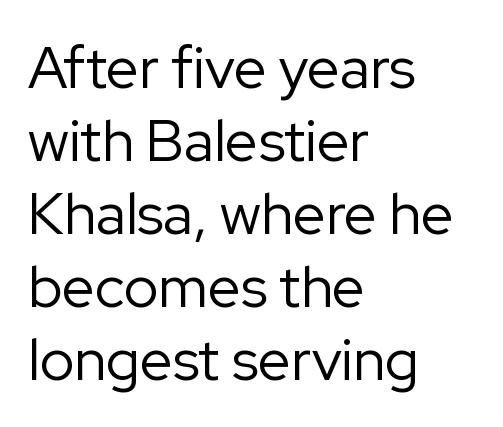
Weight: in the light-to-regular range. Check where the strokes stop: nothing finishes them off — pure sans. Only glyphs here, with clear space below each row. Evenly set lines give the paragraph a standard silhouette.
